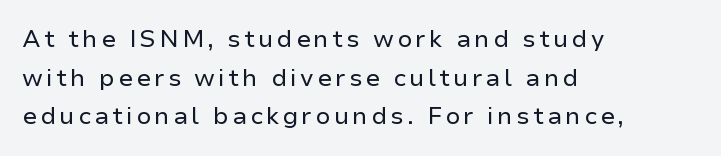
Vertically, the passage feels balanced, rows spaced as you'd expect. Clear beneath every line of the passage. Vertical stems look standard width or narrower in stroke. Where is the straight margin? On the left.
